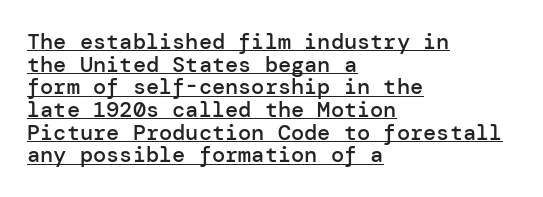
The image shows 22 px text type, upright; set left-aligned, tight line spacing (1.03x), normal letter spacing, underlined.
